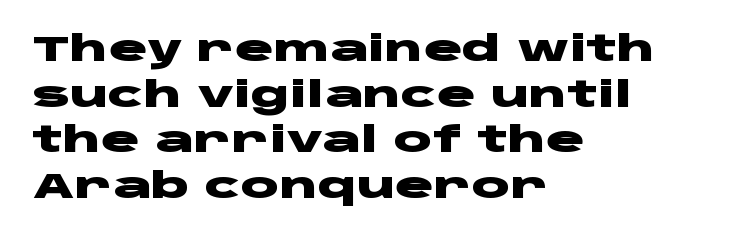
The image shows 36 px heavy, wide sans-serif type, upright; set left-aligned, normal line spacing (1.27x), normal letter spacing, not underlined; low stroke contrast and a large x-height.
